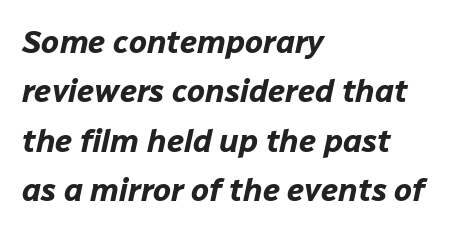
This sample has the flowing, uneven cadence of proportional lettering. Rows of type keep a routine distance in the vertical direction. Each line starts at the same left margin while the right side varies. The lettering tilts uniformly, giving the passage an italic look. Quick note: underline off. What stands out about the letter spacing? Nothing — it is the standard amount.
